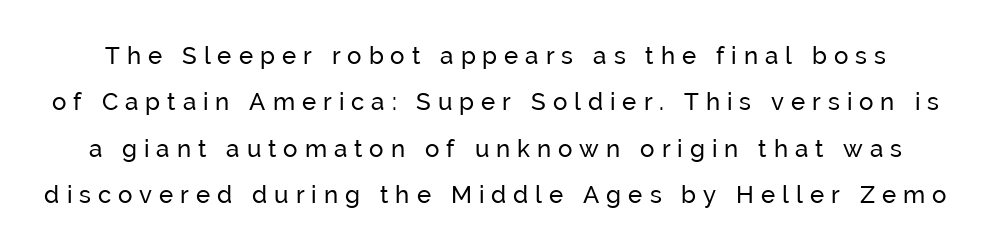
You can tell it's not italic because the verticals are truly vertical. Rule under the text: the space is simply empty. In terms of letterspacing, this is a distinctly airy, spread setting. Counters stay open thanks to moderate or lighter strokes.
